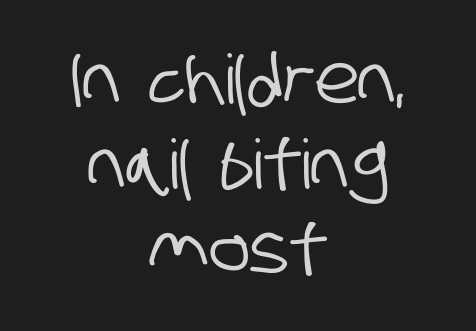
The image shows 68 px condensed sans-serif type; set centered, normal line spacing (1.25x), normal letter spacing, not underlined; low stroke contrast and a large x-height.
